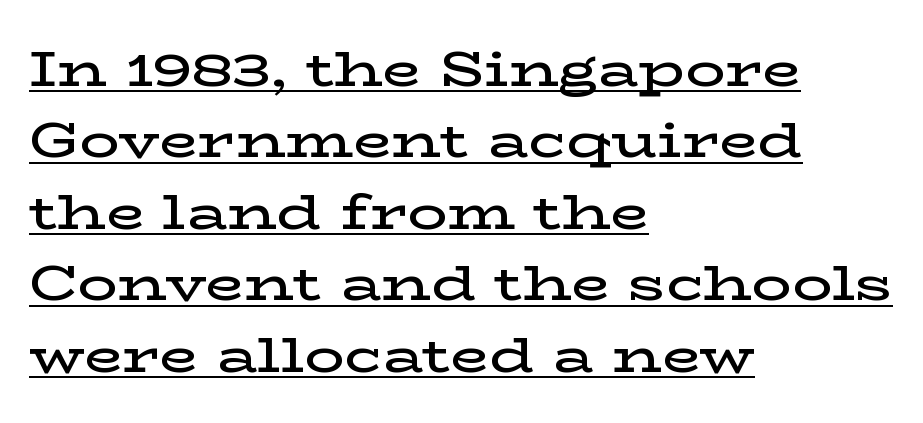
Q: Is the text bold? A: Semi-bold.
Q: Is the text italic (slanted)? A: No, it is upright.
Q: Is the typeface a serif or a sans-serif typeface? A: Serif.
Q: Is the text underlined? A: Yes.
Q: How is the paragraph aligned? A: Left-aligned.
Q: Is the spacing between letters normal or unusually wide? A: Normal.
Q: Is the spacing between lines tight, normal or loose? A: Normal.
Q: Width (condensed, normal, or wide)? A: Wide.
Q: Stroke contrast? A: Low.
Q: x-height? A: Medium.
Q: Monospaced? A: No.
